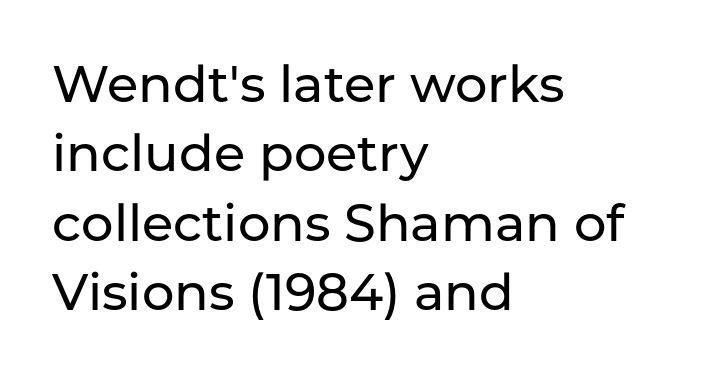
The lines are quadded left. Here the designer chose a conventional face with non-uniform glyph widths. Every stem runs plumb, perpendicular to the baseline. Each word holds together tightly as a unit, with standard inter-letter gaps. Classification — sans serif. Does the leading feel generous? No, just average.
